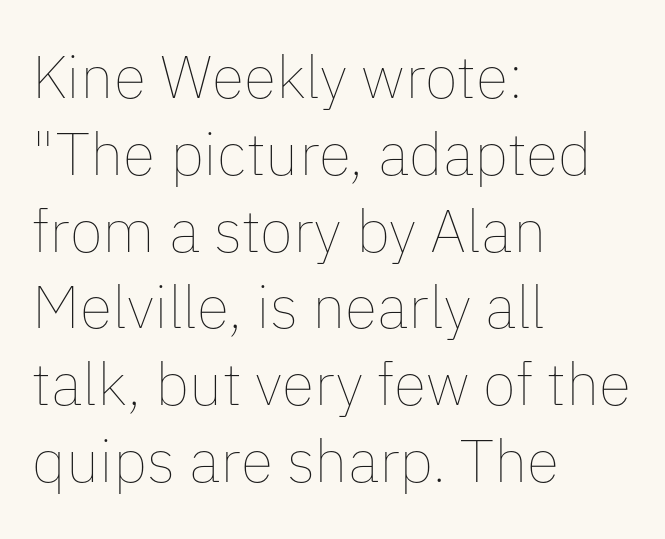
Q: Is the text bold? A: No.
Q: Is the text italic (slanted)? A: No, it is upright.
Q: Is the text underlined? A: No.
Q: How is the paragraph aligned? A: Left-aligned.
Q: Is the spacing between letters normal or unusually wide? A: Normal.
Q: Is the spacing between lines tight, normal or loose? A: Normal.
Q: Width (condensed, normal, or wide)? A: Normal.
Q: Stroke contrast? A: Low.
Q: x-height? A: Medium.
Q: Monospaced? A: No.
